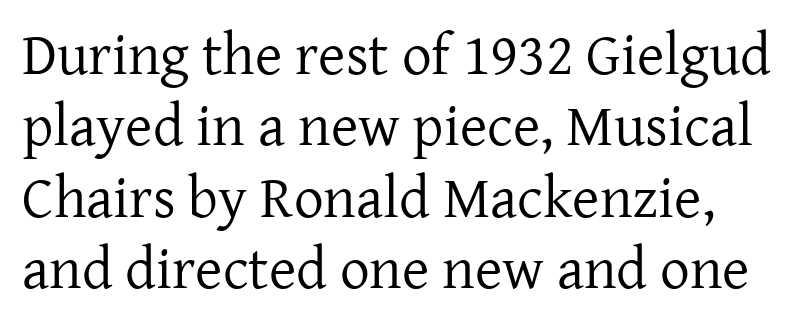
The image shows 59 px regular-weight serif type, upright; set line spacing 1.21x, normal letter spacing, not underlined; low stroke contrast and a medium x-height.
